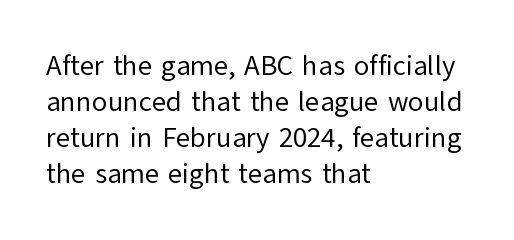
Q: Is the text bold? A: No.
Q: Is the text italic (slanted)? A: No, it is upright.
Q: Is the typeface a serif or a sans-serif typeface? A: Sans-serif.
Q: Is the text underlined? A: No.
Q: How is the paragraph aligned? A: Left-aligned.
Q: Is the spacing between letters normal or unusually wide? A: Normal.
Q: Is the spacing between lines tight, normal or loose? A: Normal.
Q: Width (condensed, normal, or wide)? A: Normal.
Q: Stroke contrast? A: Low.
Q: x-height? A: Medium.
Q: Monospaced? A: No.
